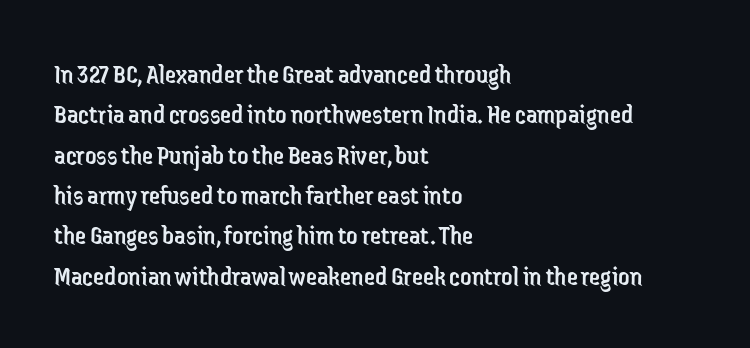
Q: Is the text bold? A: No.
Q: Is the text italic (slanted)? A: No, it is upright.
Q: Is the typeface a serif or a sans-serif typeface? A: Sans-serif.
Q: Is the text underlined? A: No.
Q: How is the paragraph aligned? A: Left-aligned.
Q: Is the spacing between letters normal or unusually wide? A: Normal.
Q: Is the spacing between lines tight, normal or loose? A: Normal.
Q: Width (condensed, normal, or wide)? A: Condensed.
Q: Stroke contrast? A: Low.
Q: x-height? A: Medium.
Q: Monospaced? A: No.
